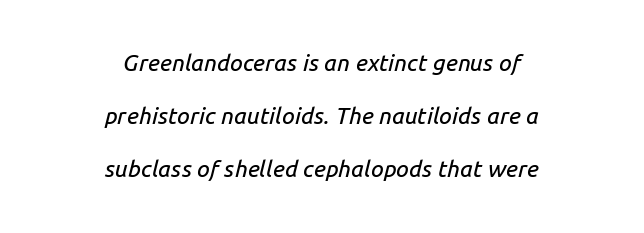
The image shows 23 px text type, italic (leaning right); set centered, loose line spacing (2.31x), normal letter spacing, not underlined.
